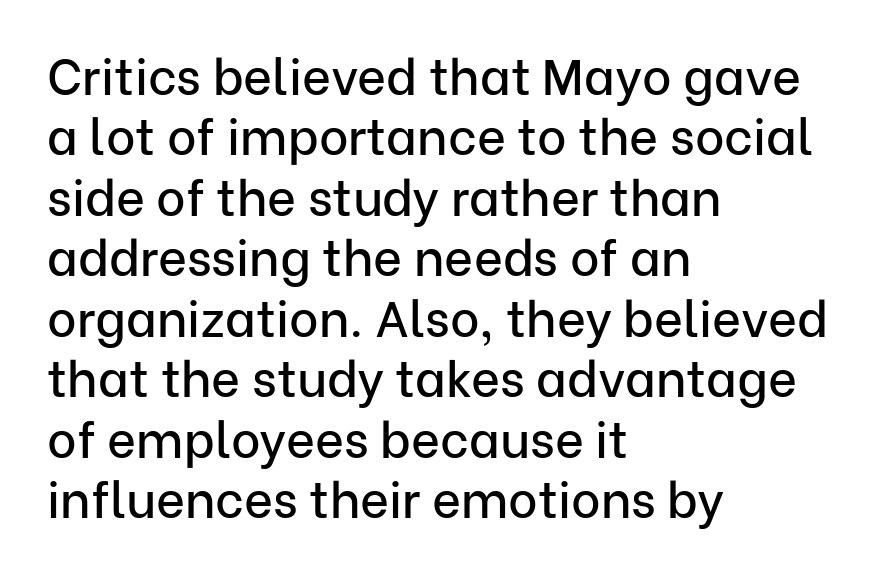
Q: Is the text italic (slanted)? A: No, it is upright.
Q: Is the typeface a serif or a sans-serif typeface? A: Sans-serif.
Q: Is the text underlined? A: No.
Q: How is the paragraph aligned? A: Left-aligned.
Q: Is the spacing between letters normal or unusually wide? A: Normal.
Q: Width (condensed, normal, or wide)? A: Normal.
Q: Stroke contrast? A: Low.
Q: x-height? A: Medium.
Q: Monospaced? A: No.
